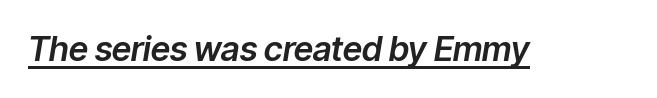
Q: Is the text italic (slanted)? A: Yes, it leans right by about 9 degrees.
Q: Is the text underlined? A: Yes.
Q: Is the spacing between letters normal or unusually wide? A: Normal.
Q: Width (condensed, normal, or wide)? A: Normal.
Q: Stroke contrast? A: Low.
Q: x-height? A: Medium.
Q: Monospaced? A: No.
